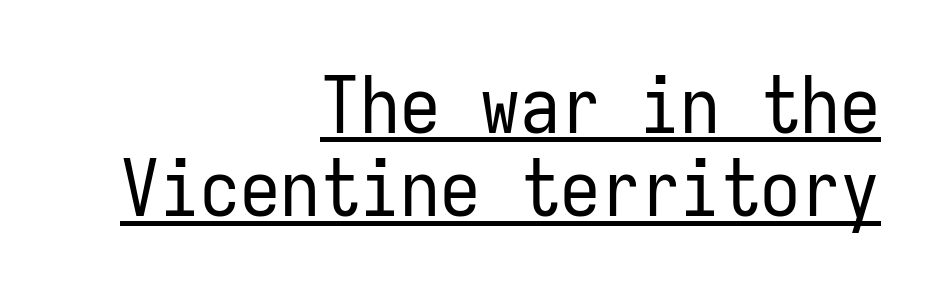
The image shows 80 px regular-weight, condensed sans-serif type, upright, monospaced; set right-aligned, tight line spacing (1.04x), normal letter spacing, underlined; low stroke contrast and a medium x-height.
